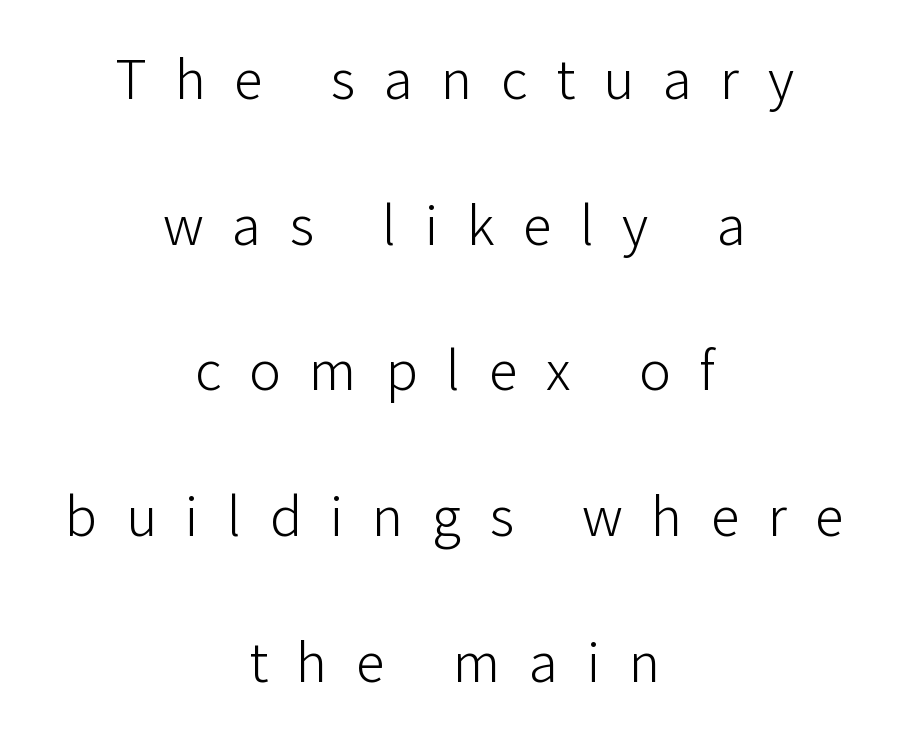
Q: Is the text bold? A: No.
Q: Is the text italic (slanted)? A: No, it is upright.
Q: Is the typeface a serif or a sans-serif typeface? A: Sans-serif.
Q: Is the text underlined? A: No.
Q: How is the paragraph aligned? A: Centered.
Q: Is the spacing between letters normal or unusually wide? A: Unusually wide.
Q: Is the spacing between lines tight, normal or loose? A: Loose.
Q: Width (condensed, normal, or wide)? A: Normal.
Q: Stroke contrast? A: Low.
Q: x-height? A: Medium.
Q: Monospaced? A: No.
